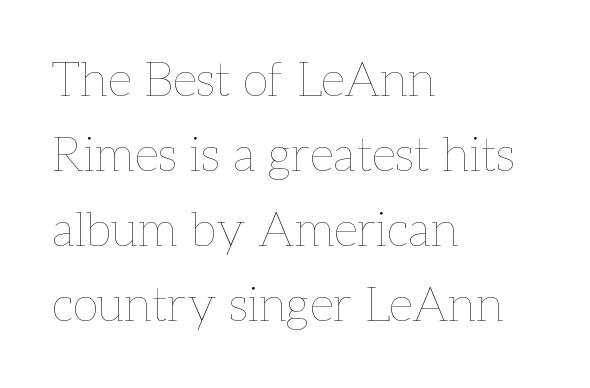
Here the glyphs are tracked normally, forming tight word shapes. This sample uses an upright cut, with every glyph sitting square on the baseline. These lines sit exactly where default settings would place them. Here the designer chose a conventional face with non-uniform glyph widths. Stems and bowls with no extra thickness — not bold.
